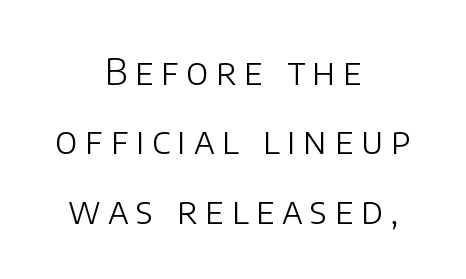
The letters are spread apart with noticeably loose tracking. This sample has the flowing, uneven cadence of proportional lettering. Underline: absent. These lines are composed in type without serifs. These lines were composed using upright roman letters.
